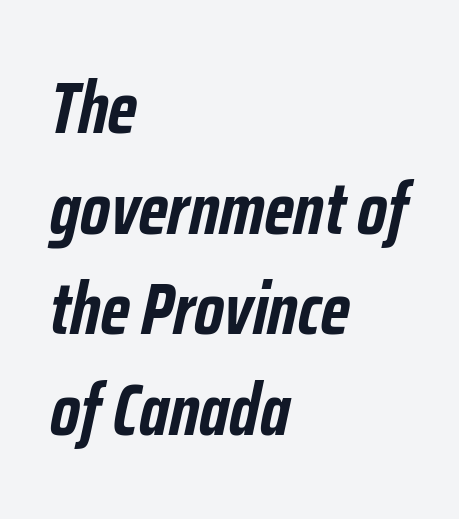
The face used here has a pronounced slope to its letters. Nobody touched the tracking dial on this one. Rows of type keep a routine distance in the vertical direction. The letters advance in unequal steps, a hallmark of proportional type.
